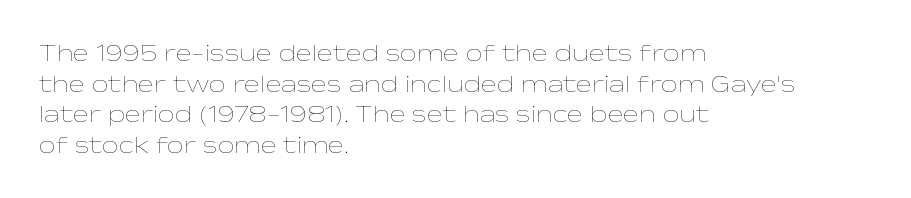
Is the type heavy? It reads as light-to-regular instead. Leftover space on each line is placed entirely after the last word. Characters follow at the spacing the type designer built in. The passage shown stacks its lines at a standard gap.
